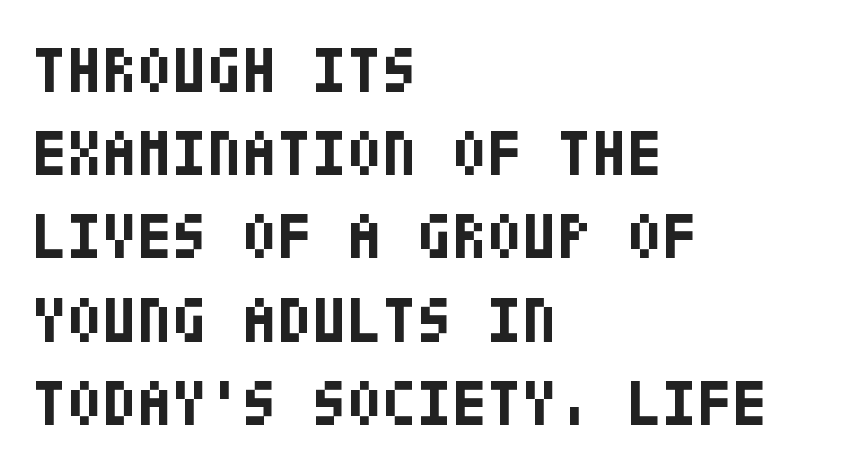
Q: Is the text bold? A: Yes.
Q: Is the text italic (slanted)? A: No, it is upright.
Q: Is the typeface a serif or a sans-serif typeface? A: Sans-serif.
Q: Is the text underlined? A: No.
Q: How is the paragraph aligned? A: Left-aligned.
Q: Is the spacing between letters normal or unusually wide? A: Normal.
Q: Is the spacing between lines tight, normal or loose? A: Normal.
Q: Width (condensed, normal, or wide)? A: Condensed.
Q: Stroke contrast? A: Low.
Q: x-height? A: Large.
